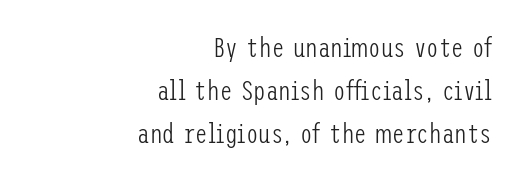
If you drew a ruler down the right edge, every line would touch it. Regarding leading, the lines here are spaced in the standard way. Only glyphs here, with clear space below each row. A sans-serif font was chosen for this passage. A quiet, ordinary-to-light weight characterises the typeface. Short note: letters normally spaced.
